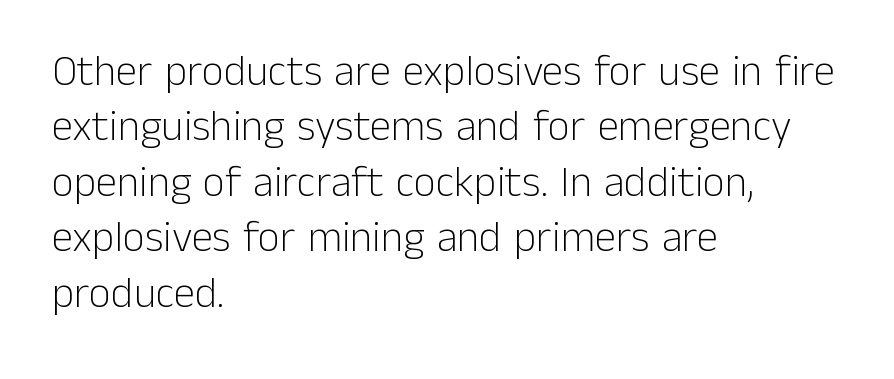
The image shows 43 px light sans-serif type, upright; set left-aligned, normal line spacing (1.29x), normal letter spacing, not underlined; low stroke contrast and a medium x-height.
